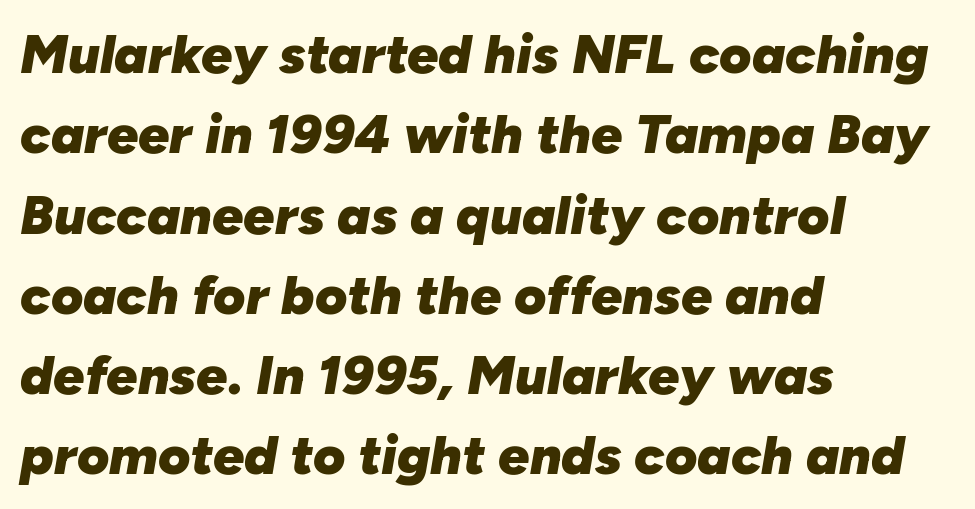
The image shows 55 px heavy type, italic (leaning right); set left-aligned, normal line spacing (1.46x), normal letter spacing, not underlined; low stroke contrast and a medium x-height.
